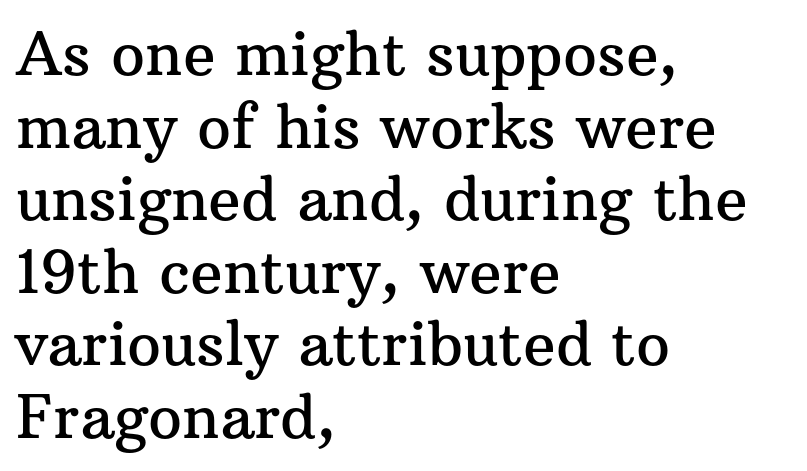
Tall strokes in this sample are plumb rather than angled. The tracking reads as untouched default to a designer's eye. These lines stack with their left ends in a neat column. The letters advance in unequal steps, a hallmark of proportional type. Plain, unruled lines of type.
